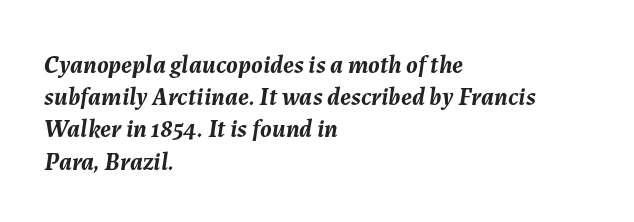
Regular leading. In terms of posture, this sample is oblique. Each word holds together tightly as a unit, with standard inter-letter gaps. The letters are bold, with thick, heavy strokes. Quick note: underline off.
